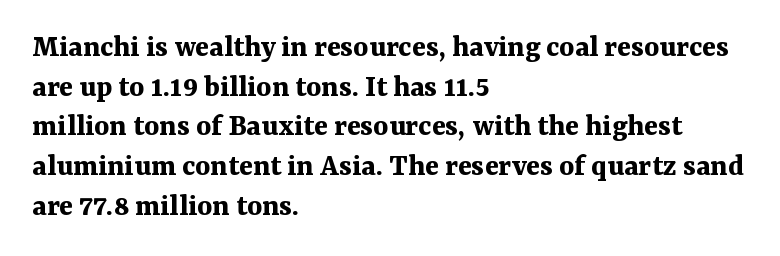
The space beneath each line is pristine and unruled. As a designer I'd log this as weight 700, bold. Honestly, the letter spacing is just normal — you wouldn't notice it. Line starts are locked; line ends wander. What kind of face is this? One with serifs.
